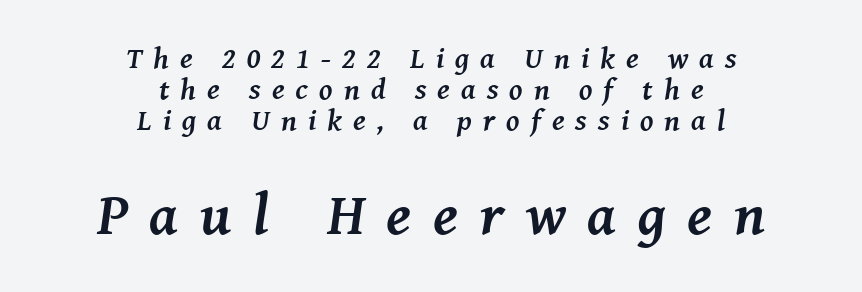
The image shows 59 px semibold serif type, italic (leaning right); set centered, tight line spacing (1.04x), unusually wide letter spacing (+0.37 em), not underlined; the second (bottom) block is 1.97x larger; medium stroke contrast and a medium x-height.
